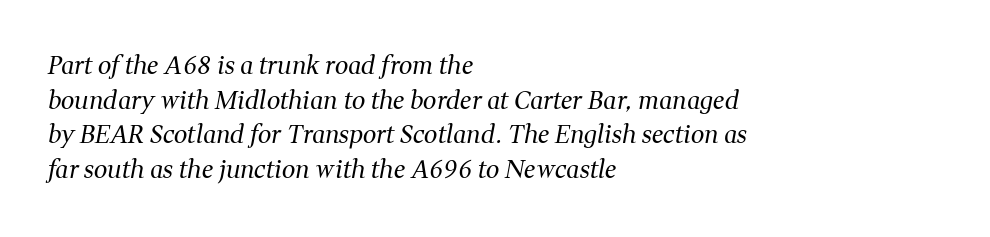
The image shows 24 px text type, italic (leaning right); set left-aligned, normal line spacing (1.44x), normal letter spacing, not underlined.
